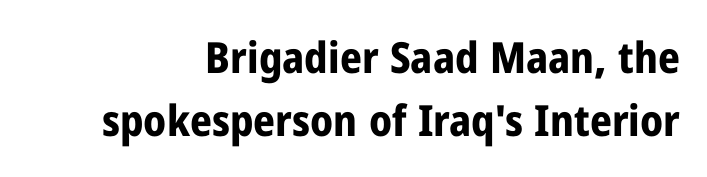
{"serif": "no", "italic": "no", "bold": "yes", "weight": "bold", "width": "condensed", "stroke_contrast": "low", "x_height": "medium", "monospaced": "no", "underline": "no", "line_spacing": "normal", "line_spacing_ratio": 1.47, "letter_spacing": "normal", "letter_spacing_em": 0.0, "glyph_px": 43}
